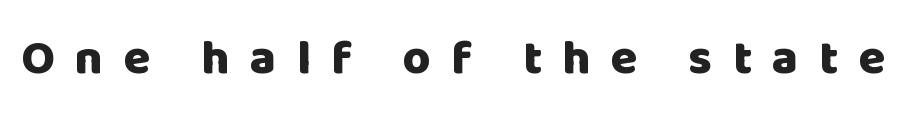
{"serif": "no", "italic": "no", "bold": "yes", "weight": "heavy", "width": "normal", "stroke_contrast": "low", "x_height": "large", "monospaced": "no", "underline": "no", "letter_spacing": "wide", "letter_spacing_em": 0.43, "glyph_px": 48}
